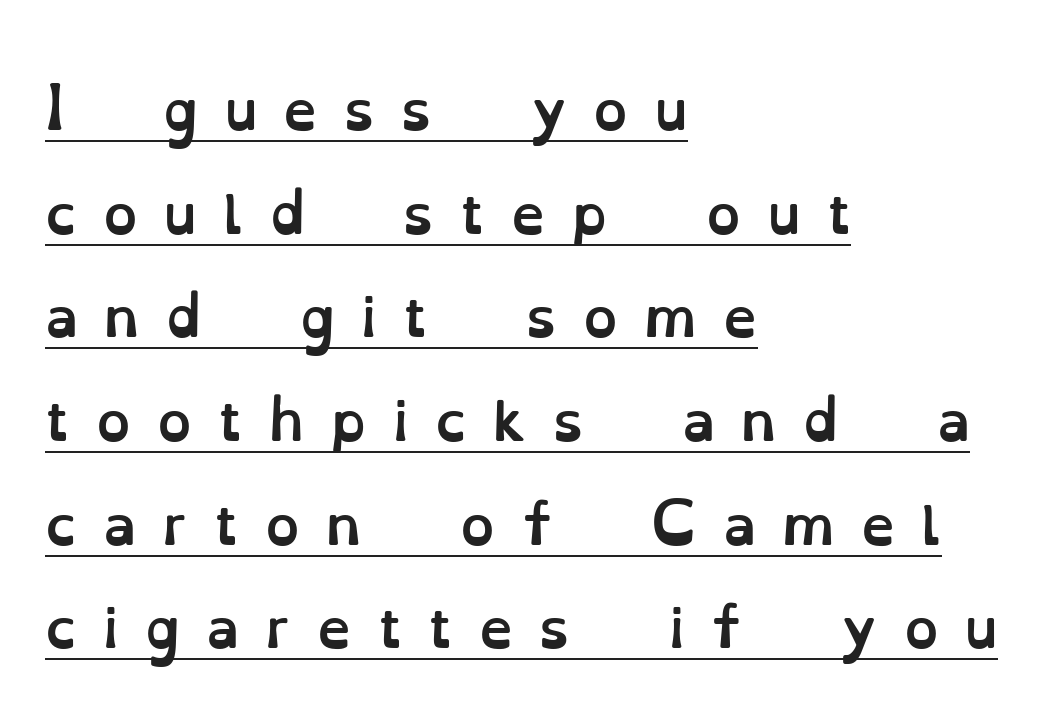
Compared with typical body copy, the letter spacing here is much looser. It's the straight-up-and-down kind of type. The typesetting leans heavy: a genuine bold. Check the space under the baseline: a stroke is drawn there. The lines are quadded left.
